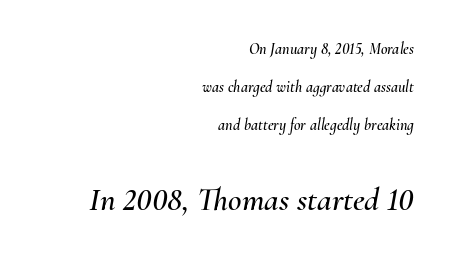
The image shows 33 px text type, italic (leaning right); set right-aligned, loose line spacing (2.37x), normal letter spacing, not underlined; the second (bottom) block is 2.06x larger; medium stroke contrast and a small x-height.
